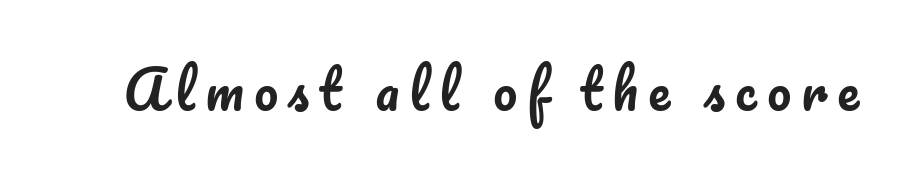
Q: Is the text italic (slanted)? A: Yes.
Q: Is the text underlined? A: No.
Q: Width (condensed, normal, or wide)? A: Normal.
Q: Stroke contrast? A: Low.
Q: x-height? A: Small.
Q: Monospaced? A: No.
